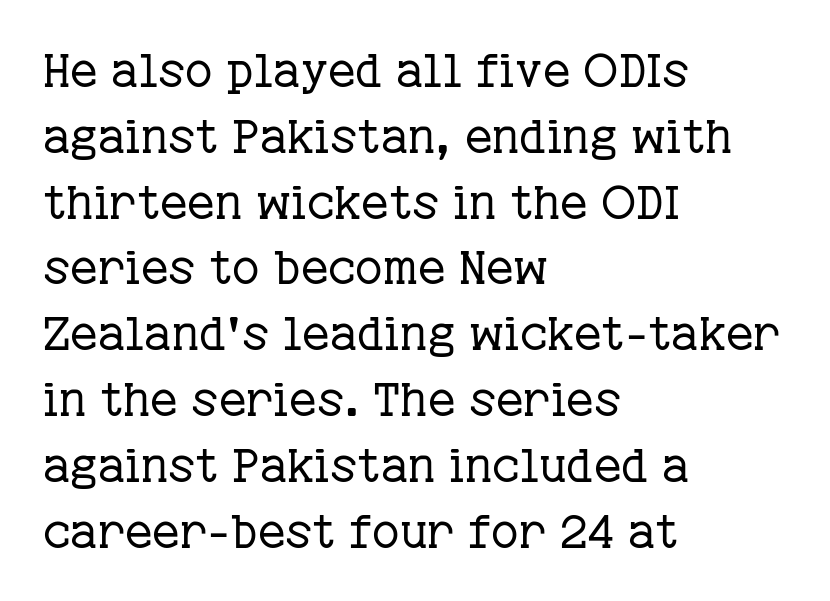
Think standard paragraph weight, or any step lighter than that. Unmarked baselines from the first word to the last. Characters follow at the spacing the type designer built in. The typesetter chose a ragged-right arrangement here.
